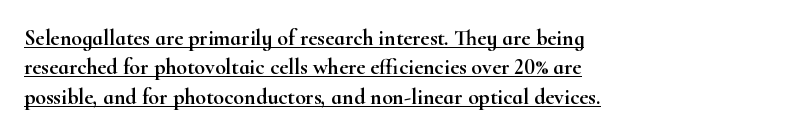
{"italic": "no", "underline": "yes", "align": "left", "line_spacing": "normal", "line_spacing_ratio": 1.33, "letter_spacing": "normal", "letter_spacing_em": 0.0, "glyph_px": 22}
